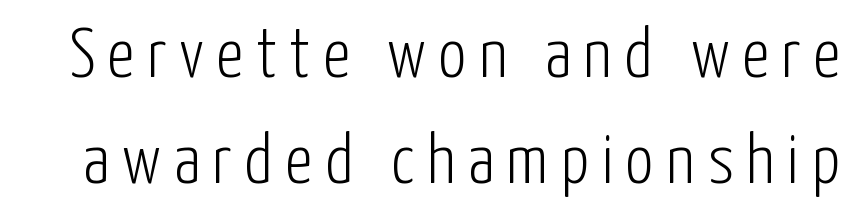
Q: Is the text bold? A: No.
Q: Is the text italic (slanted)? A: No, it is upright.
Q: Is the typeface a serif or a sans-serif typeface? A: Sans-serif.
Q: Is the text underlined? A: No.
Q: Is the spacing between lines tight, normal or loose? A: Normal.
Q: Width (condensed, normal, or wide)? A: Condensed.
Q: Stroke contrast? A: Low.
Q: x-height? A: Medium.
Q: Monospaced? A: No.
